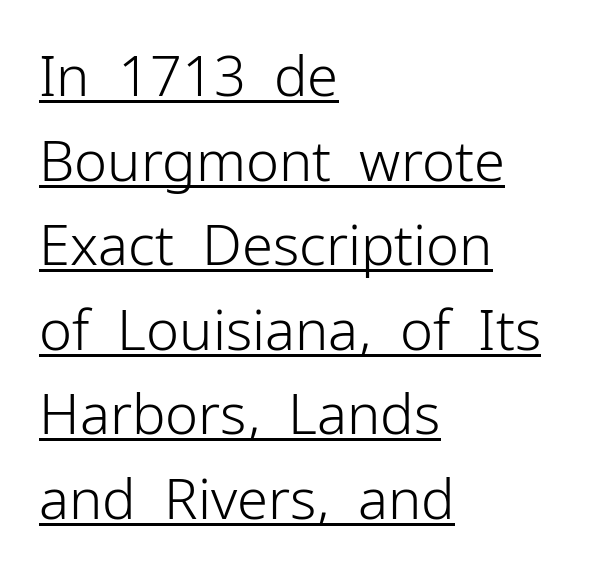
{"serif": "no", "italic": "no", "bold": "no", "weight": "light", "width": "normal", "stroke_contrast": "low", "x_height": "medium", "monospaced": "no", "underline": "yes", "align": "left", "line_spacing": "normal", "line_spacing_ratio": 1.51, "letter_spacing": "normal", "letter_spacing_em": 0.0, "glyph_px": 56}
